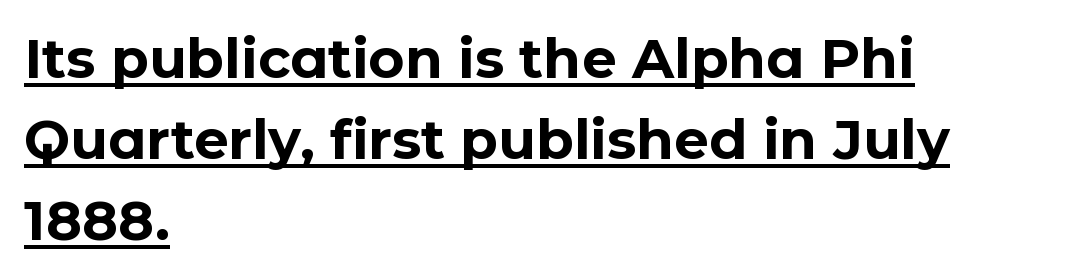
Q: Is the text bold? A: Yes.
Q: Is the text italic (slanted)? A: No, it is upright.
Q: Is the typeface a serif or a sans-serif typeface? A: Sans-serif.
Q: Is the text underlined? A: Yes.
Q: How is the paragraph aligned? A: Left-aligned.
Q: Is the spacing between letters normal or unusually wide? A: Normal.
Q: Is the spacing between lines tight, normal or loose? A: Normal.
Q: Width (condensed, normal, or wide)? A: Normal.
Q: Stroke contrast? A: Low.
Q: x-height? A: Medium.
Q: Monospaced? A: No.
